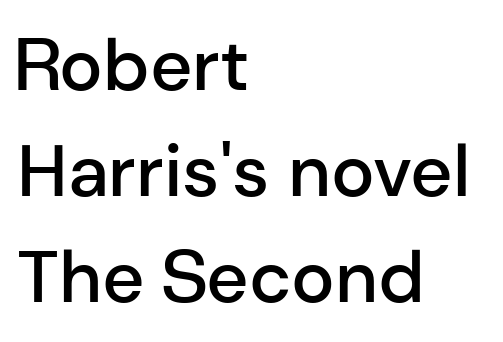
The image shows 73 px semibold sans-serif type, upright; set left-aligned, normal line spacing (1.45x), normal letter spacing, not underlined; low stroke contrast and a medium x-height.
